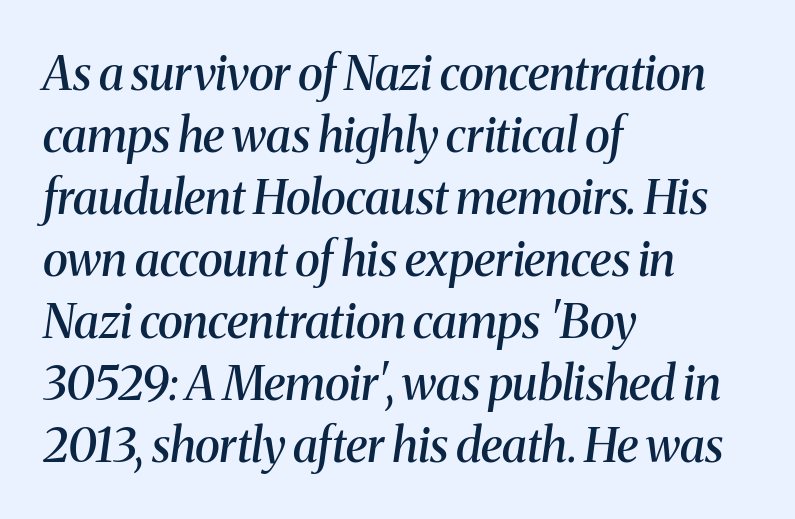
{"serif": "yes", "italic": "yes", "lean": "right", "slant_degrees": 8, "bold": "semi", "weight": "semibold", "width": "normal", "stroke_contrast": "medium", "x_height": "medium", "monospaced": "no", "underline": "no", "align": "left", "line_spacing": "normal", "line_spacing_ratio": 1.32, "letter_spacing": "normal", "letter_spacing_em": 0.0, "glyph_px": 47}
